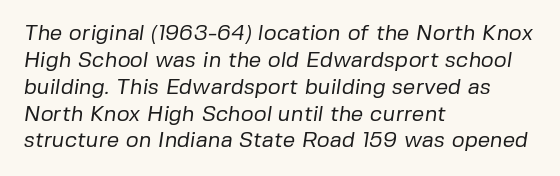
Has an underline been added? It has not. Layout note: lines flush left. The face looks like a standard text weight, possibly lighter. Caption: standard tracking, unaltered.
